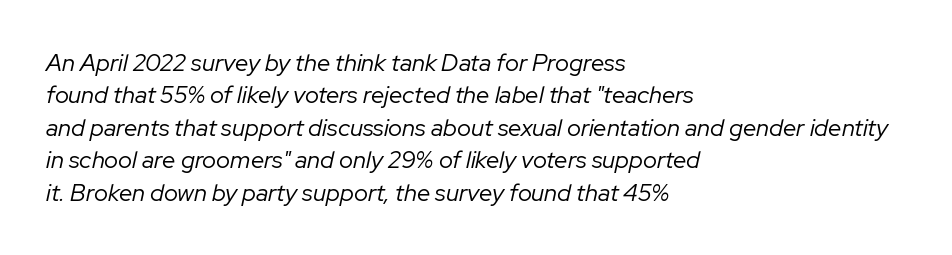
Q: Is the text bold? A: No.
Q: Is the text italic (slanted)? A: Yes, it leans right by about 12 degrees.
Q: Is the text underlined? A: No.
Q: How is the paragraph aligned? A: Left-aligned.
Q: Is the spacing between letters normal or unusually wide? A: Normal.
Q: Is the spacing between lines tight, normal or loose? A: Normal.
